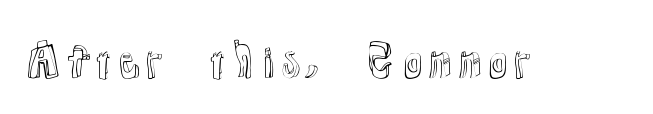
In terms of letterspacing, this is plain default setting. A roman cut, with each character standing at attention. Varying glyph widths throughout — classic text-font behaviour. Underlining? Definitely not there.
